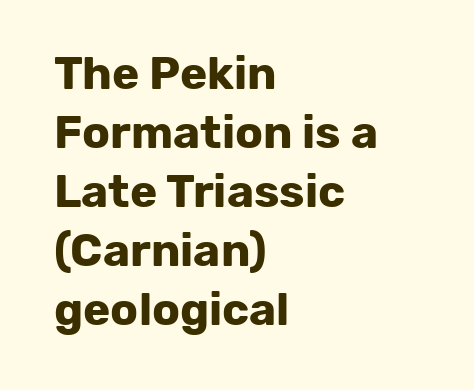
Q: Is the text bold? A: Yes.
Q: Is the text italic (slanted)? A: No, it is upright.
Q: Is the typeface a serif or a sans-serif typeface? A: Sans-serif.
Q: Is the text underlined? A: No.
Q: How is the paragraph aligned? A: Left-aligned.
Q: Is the spacing between letters normal or unusually wide? A: Normal.
Q: Is the spacing between lines tight, normal or loose? A: Normal.
Q: Width (condensed, normal, or wide)? A: Normal.
Q: Stroke contrast? A: Low.
Q: x-height? A: Medium.
Q: Monospaced? A: No.
